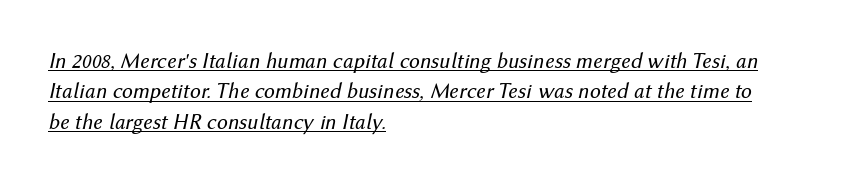
{"italic": "yes", "lean": "right", "slant_degrees": 12, "bold": "no", "underline": "yes", "align": "left", "line_spacing": "normal", "line_spacing_ratio": 1.38, "letter_spacing": "normal", "letter_spacing_em": 0.0, "glyph_px": 22}
